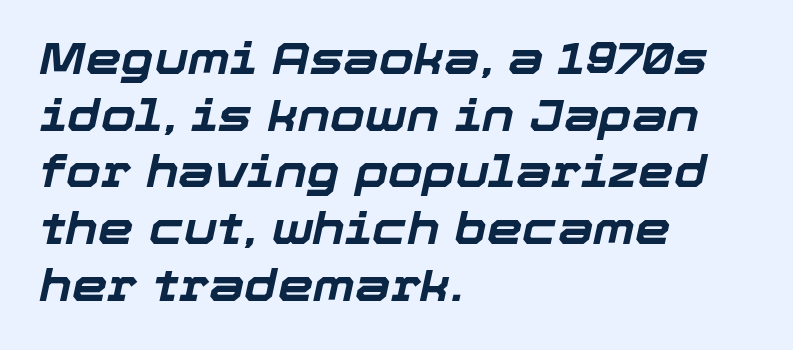
{"italic": "yes", "lean": "right", "slant_degrees": 12, "bold": "yes", "weight": "bold", "width": "normal", "stroke_contrast": "low", "x_height": "medium", "monospaced": "no", "underline": "no", "align": "left", "line_spacing": "normal", "line_spacing_ratio": 1.26, "letter_spacing": "normal", "letter_spacing_em": 0.0, "glyph_px": 45}
